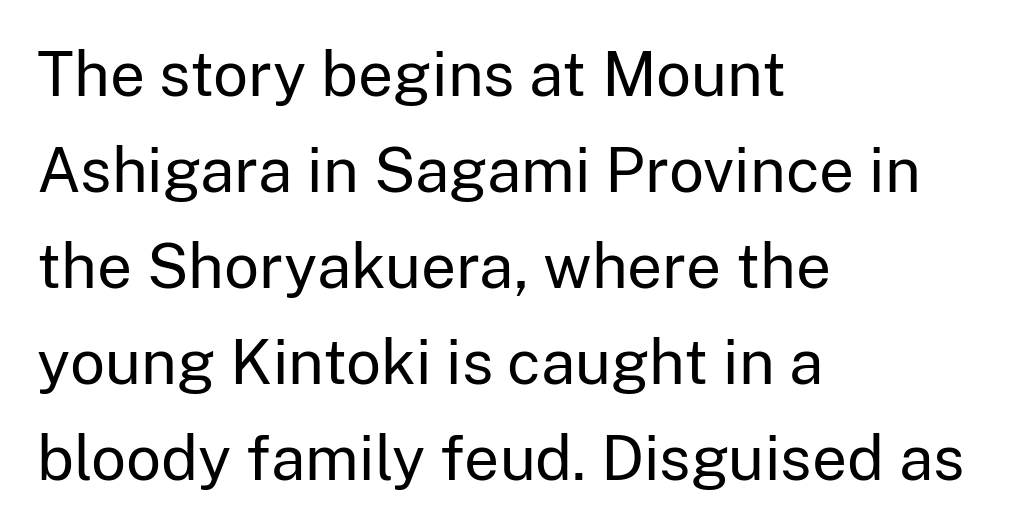
Varying glyph widths throughout — classic text-font behaviour. In terms of letterspacing, this is plain default setting. Every character sits straight up, as roman type does. Stroke terminals: plain, sans-serif. Casual observation: everything's shoved over to the left. Letters rest on an invisible, unmarked baseline.
